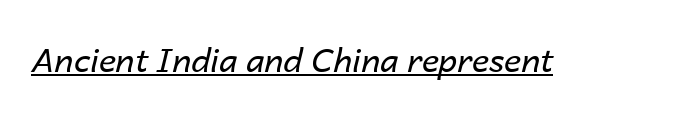
{"italic": "yes", "lean": "right", "slant_degrees": 14, "bold": "no", "weight": "regular", "width": "normal", "stroke_contrast": "low", "x_height": "medium", "monospaced": "no", "underline": "yes", "letter_spacing": "normal", "letter_spacing_em": 0.0, "glyph_px": 33}
